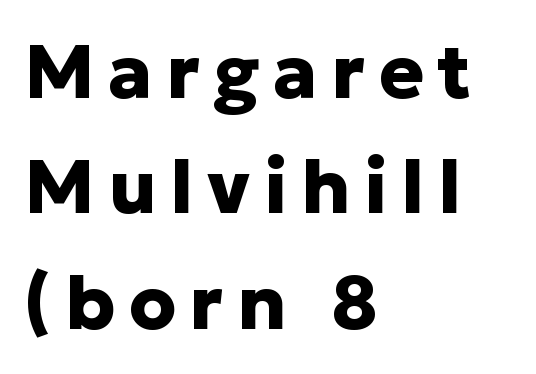
Honestly, there is no underline to notice here at all. Serif or sans? Sans — the stroke terminals are bare. The glyphs have the mass of a bold cut. This sample is left-justified, so line endings fall wherever the words run out. The type sits square on the baseline with zero lean. These lines are rendered in a variable-pitch font.
